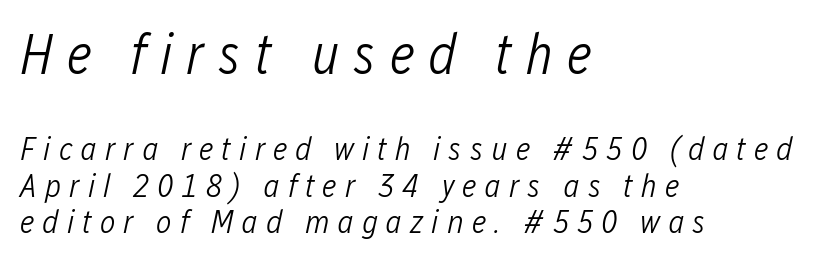
The image shows 57 px light, condensed type, italic (leaning right); set left-aligned, tight line spacing (1.1x), unusually wide letter spacing (+0.24 em), not underlined; the first (top) block is 1.73x larger; low stroke contrast and a medium x-height.
